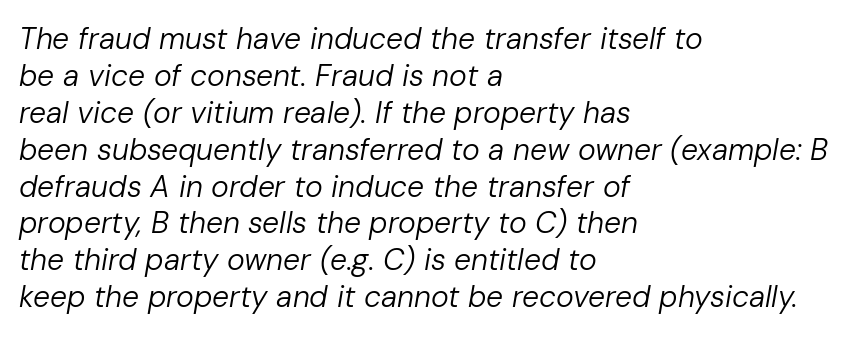
The image shows 30 px regular-weight type, italic (leaning right); set left-aligned, line spacing 1.23x, normal letter spacing, not underlined; low stroke contrast and a medium x-height.
